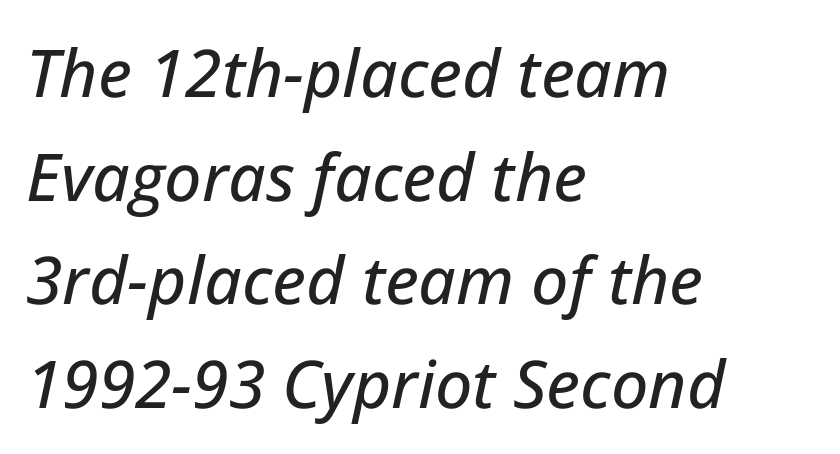
{"italic": "yes", "lean": "right", "slant_degrees": 12, "width": "normal", "stroke_contrast": "low", "x_height": "medium", "monospaced": "no", "underline": "no", "align": "left", "line_spacing": "normal", "line_spacing_ratio": 1.57, "letter_spacing": "normal", "letter_spacing_em": 0.0, "glyph_px": 66}
